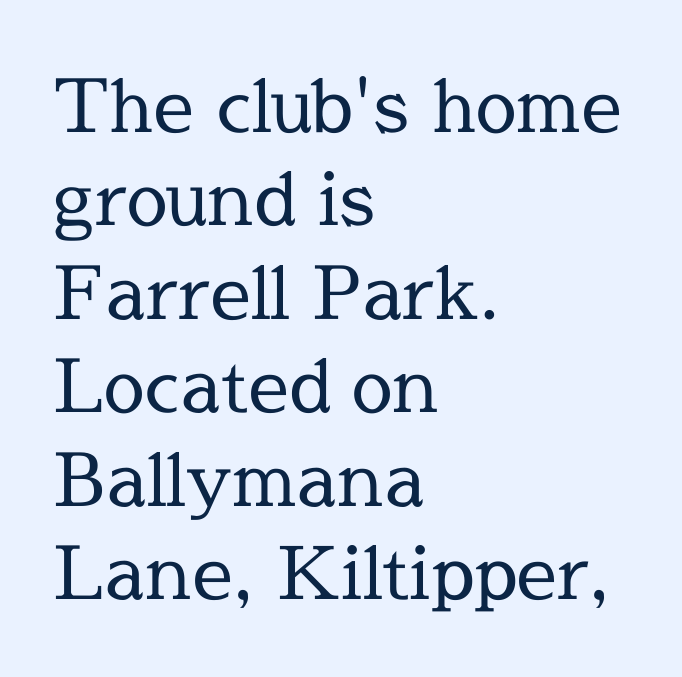
Q: Is the text bold? A: No.
Q: Is the text italic (slanted)? A: No, it is upright.
Q: Is the typeface a serif or a sans-serif typeface? A: Serif.
Q: Is the text underlined? A: No.
Q: How is the paragraph aligned? A: Left-aligned.
Q: Is the spacing between letters normal or unusually wide? A: Normal.
Q: Is the spacing between lines tight, normal or loose? A: Normal.
Q: Width (condensed, normal, or wide)? A: Normal.
Q: x-height? A: Medium.
Q: Monospaced? A: No.
